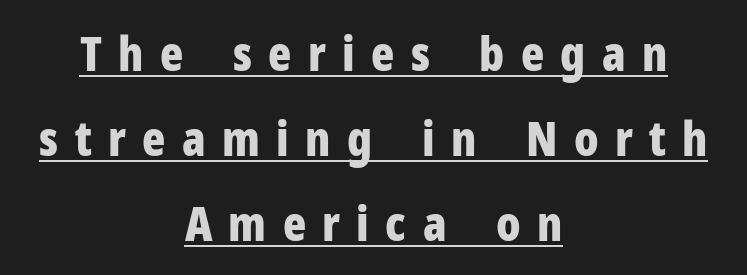
The image shows 48 px bold, condensed sans-serif type, upright; set centered, line spacing 1.77x, unusually wide letter spacing (+0.34 em), underlined; low stroke contrast and a medium x-height.
